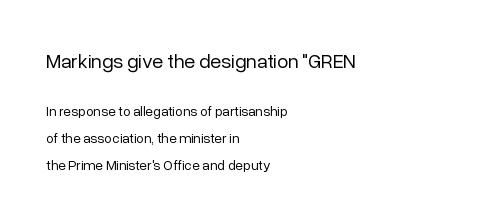
{"italic": "no", "bold": "no", "underline": "no", "align": "left", "line_spacing": "loose", "line_spacing_ratio": 1.93, "letter_spacing": "normal", "letter_spacing_em": 0.0, "larger_block": "first", "size_ratio": 1.43, "glyph_px": 20}
